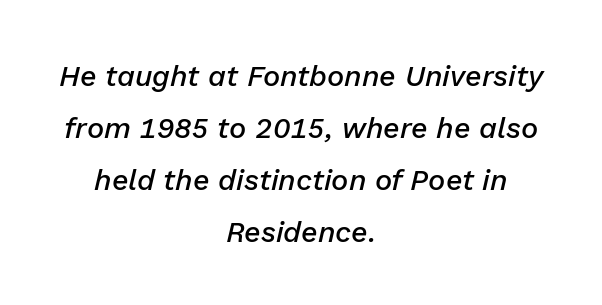
The image shows 29 px semibold type, italic (leaning right); set centered, line spacing 1.79x, normal letter spacing, not underlined; low stroke contrast and a medium x-height.
